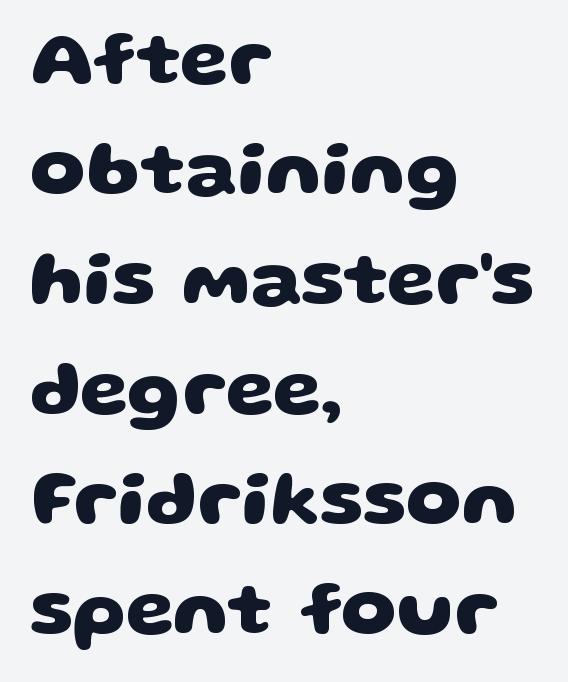
Q: Is the text bold? A: Yes.
Q: Is the typeface a serif or a sans-serif typeface? A: Sans-serif.
Q: Is the text underlined? A: No.
Q: How is the paragraph aligned? A: Left-aligned.
Q: Is the spacing between letters normal or unusually wide? A: Normal.
Q: Is the spacing between lines tight, normal or loose? A: Normal.
Q: Width (condensed, normal, or wide)? A: Wide.
Q: Stroke contrast? A: Low.
Q: x-height? A: Large.
Q: Monospaced? A: No.
